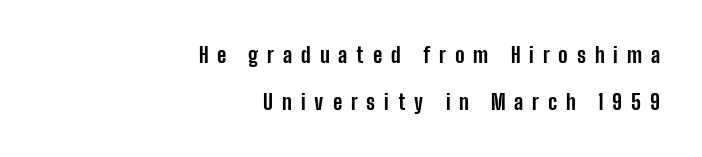
{"italic": "no", "bold": "yes", "underline": "no", "align": "right", "line_spacing": "loose", "line_spacing_ratio": 2.22, "letter_spacing": "wide", "letter_spacing_em": 0.42, "glyph_px": 21}
